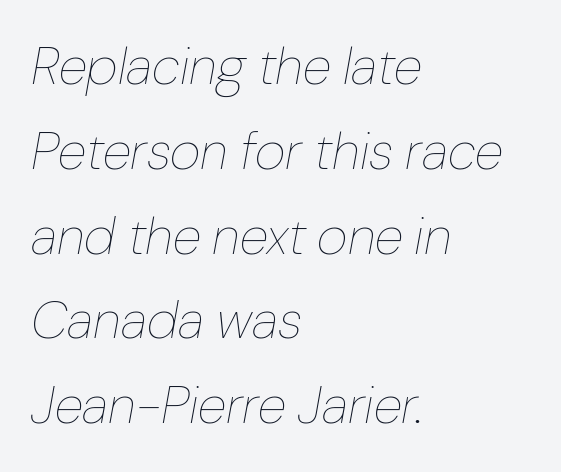
Q: Is the text bold? A: No.
Q: Is the text italic (slanted)? A: Yes, it leans right by about 10 degrees.
Q: Is the text underlined? A: No.
Q: How is the paragraph aligned? A: Left-aligned.
Q: Is the spacing between letters normal or unusually wide? A: Normal.
Q: Is the spacing between lines tight, normal or loose? A: Normal.
Q: Width (condensed, normal, or wide)? A: Normal.
Q: Stroke contrast? A: Low.
Q: x-height? A: Medium.
Q: Monospaced? A: No.
